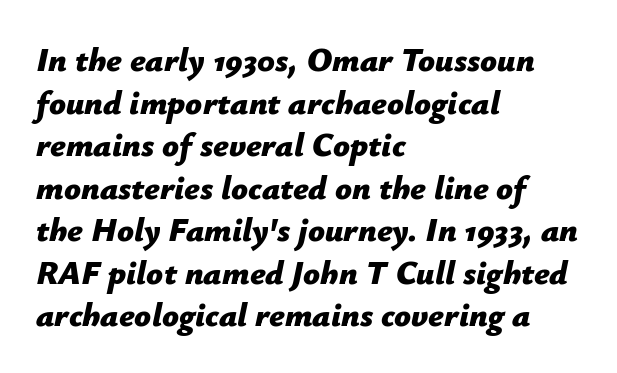
{"italic": "yes", "lean": "right", "slant_degrees": 12, "bold": "yes", "weight": "bold", "width": "normal", "stroke_contrast": "low", "x_height": "medium", "monospaced": "no", "underline": "no", "align": "left", "line_spacing": "normal", "line_spacing_ratio": 1.29, "letter_spacing": "normal", "letter_spacing_em": 0.0, "glyph_px": 33}
